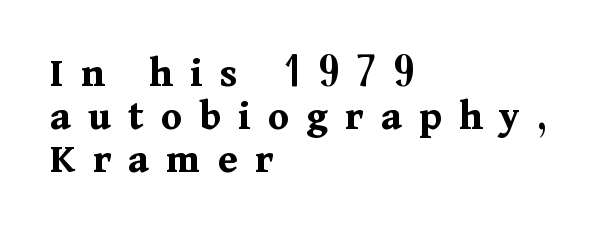
The font family rendered here belongs to the serif group. Between one letter and the next there's a generous, obvious gap. Vertically, the passage feels compressed, each row crowding the next. The characters look thick and weighty, a clear bold.
